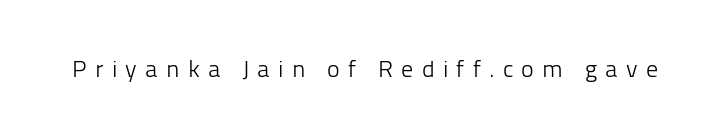
Q: Is the text bold? A: No.
Q: Is the text italic (slanted)? A: No, it is upright.
Q: Is the text underlined? A: No.
Q: Is the spacing between letters normal or unusually wide? A: Unusually wide.
